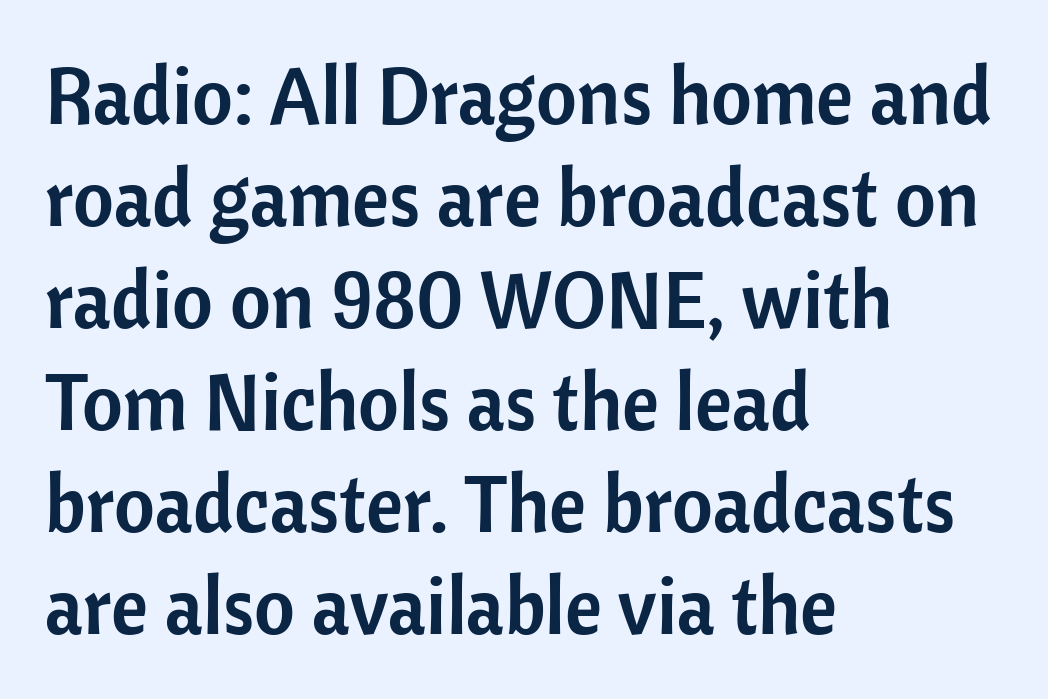
{"serif": "no", "italic": "no", "width": "normal", "stroke_contrast": "low", "x_height": "medium", "monospaced": "no", "underline": "no", "align": "left", "line_spacing": "normal", "line_spacing_ratio": 1.29, "letter_spacing": "normal", "letter_spacing_em": 0.0, "glyph_px": 79}
